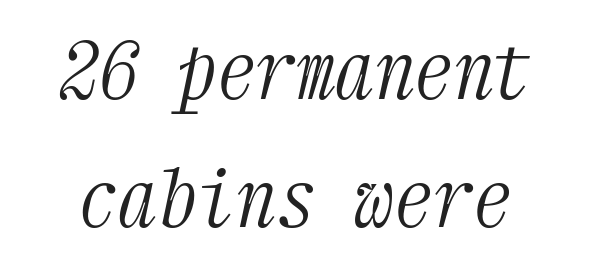
{"serif": "yes", "italic": "yes", "lean": "right", "slant_degrees": 12, "bold": "no", "weight": "light", "width": "condensed", "stroke_contrast": "medium", "x_height": "medium", "monospaced": "yes", "underline": "no", "line_spacing": "normal", "line_spacing_ratio": 1.62, "letter_spacing": "normal", "letter_spacing_em": 0.0, "glyph_px": 79}
